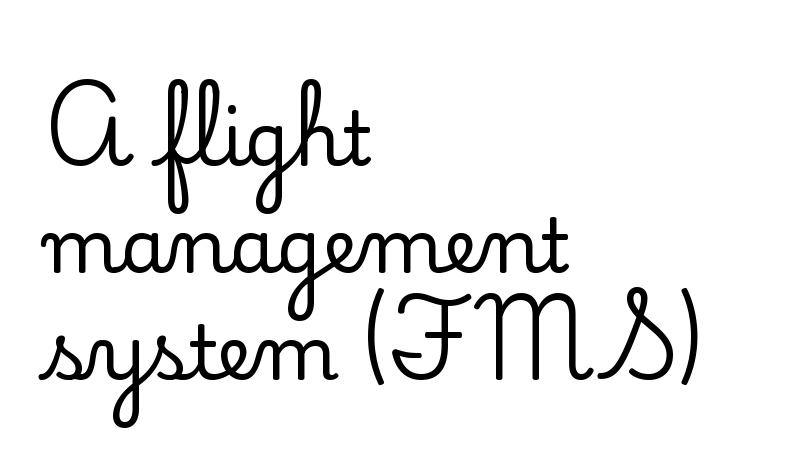
Is this a fixed-width face? No — the glyphs have proportional, varying widths. Are there feet on the stems? There are — it's a serif. Interline gaps are of average width in this sample. The zone under the glyphs is completely vacant. Alignment: flush left.
